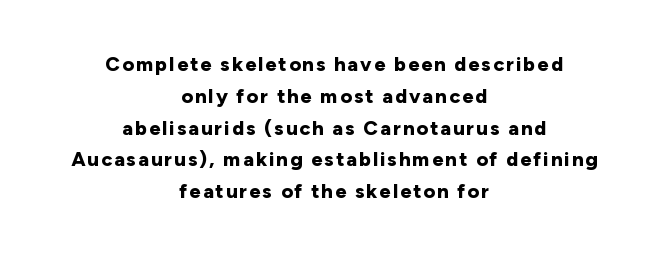
{"italic": "no", "bold": "yes", "underline": "no", "align": "center", "line_spacing": "normal", "line_spacing_ratio": 1.59, "glyph_px": 20}
